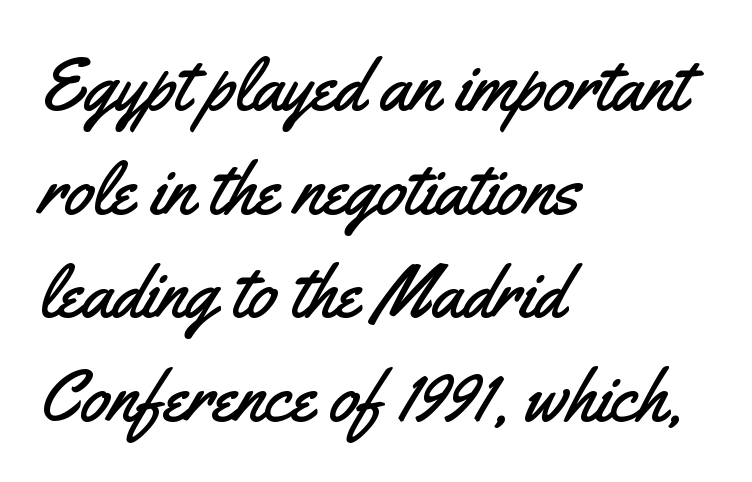
Q: Is the text italic (slanted)? A: Yes.
Q: Is the typeface a serif or a sans-serif typeface? A: Sans-serif.
Q: Is the text underlined? A: No.
Q: How is the paragraph aligned? A: Left-aligned.
Q: Is the spacing between letters normal or unusually wide? A: Normal.
Q: Is the spacing between lines tight, normal or loose? A: Normal.
Q: Width (condensed, normal, or wide)? A: Condensed.
Q: Stroke contrast? A: Medium.
Q: x-height? A: Small.
Q: Monospaced? A: No.
